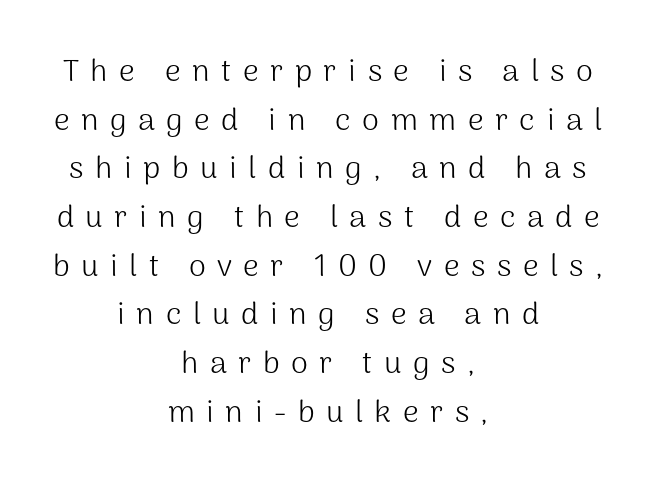
Q: Is the text bold? A: No.
Q: Is the text italic (slanted)? A: No, it is upright.
Q: Is the typeface a serif or a sans-serif typeface? A: Sans-serif.
Q: Is the text underlined? A: No.
Q: How is the paragraph aligned? A: Centered.
Q: Is the spacing between letters normal or unusually wide? A: Unusually wide.
Q: Is the spacing between lines tight, normal or loose? A: Normal.
Q: Width (condensed, normal, or wide)? A: Normal.
Q: Stroke contrast? A: Medium.
Q: x-height? A: Medium.
Q: Monospaced? A: No.
